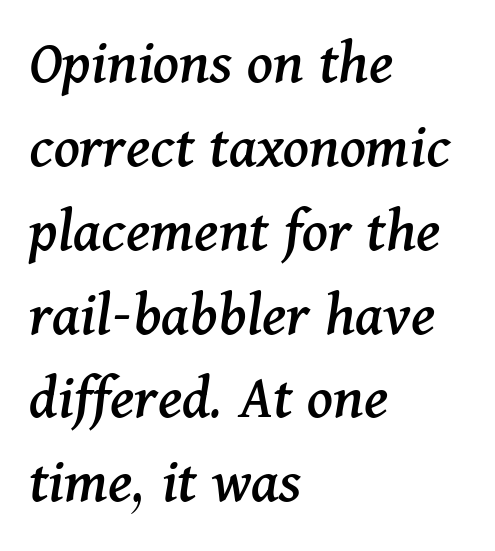
The image shows 64 px serif type, italic (leaning right); set left-aligned, normal line spacing (1.31x), normal letter spacing, not underlined; medium stroke contrast and a medium x-height.
